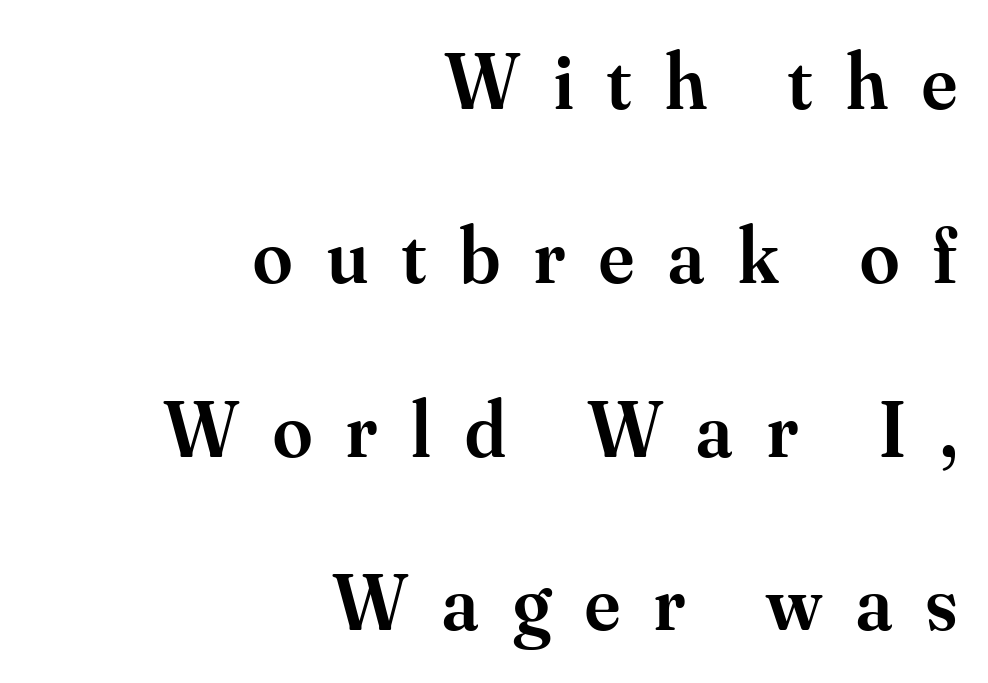
The font family rendered here belongs to the serif group. Typographic density is moderately raised because the face is semibold. This sample has the flowing, uneven cadence of proportional lettering. Students, observe: this is what heavily led, spacious text looks like. Honestly, there is no underline to notice here at all.
